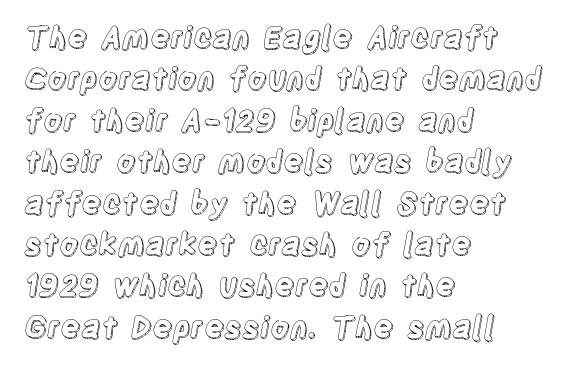
Q: Is the text italic (slanted)? A: Yes.
Q: Is the text underlined? A: No.
Q: How is the paragraph aligned? A: Left-aligned.
Q: Is the spacing between letters normal or unusually wide? A: Normal.
Q: Is the spacing between lines tight, normal or loose? A: Normal.
Q: Width (condensed, normal, or wide)? A: Condensed.
Q: x-height? A: Large.
Q: Monospaced? A: No.
